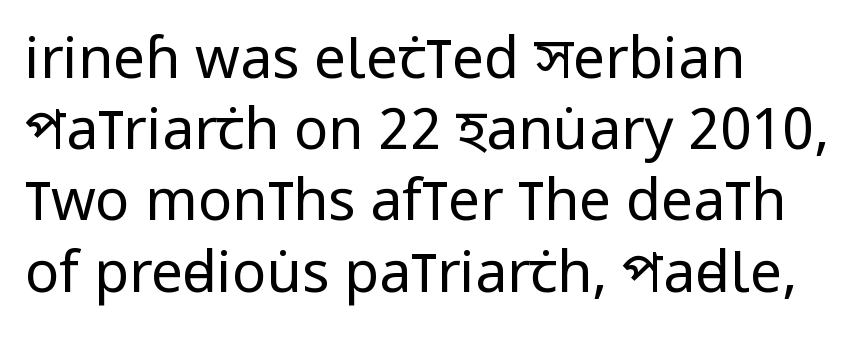
The image shows 57 px regular-weight, condensed sans-serif type, upright; set left-aligned, normal line spacing (1.25x), normal letter spacing, not underlined; low stroke contrast and a large x-height.
